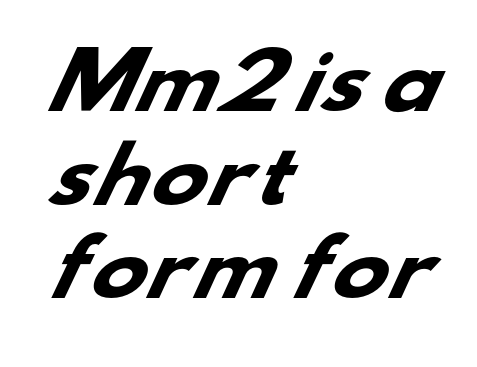
The image shows 75 px heavy, wide sans-serif type; set left-aligned, normal line spacing (1.25x), normal letter spacing, not underlined; low stroke contrast and a small x-height.
